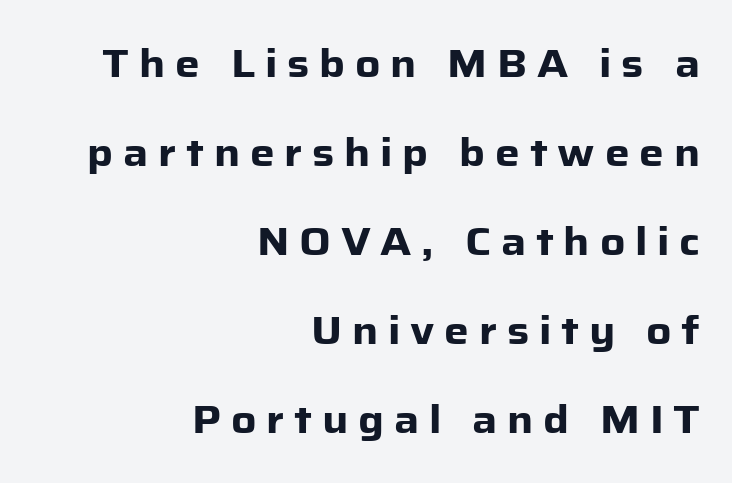
Q: Is the text bold? A: Yes.
Q: Is the text italic (slanted)? A: No, it is upright.
Q: Is the typeface a serif or a sans-serif typeface? A: Sans-serif.
Q: Is the text underlined? A: No.
Q: How is the paragraph aligned? A: Right-aligned.
Q: Is the spacing between letters normal or unusually wide? A: Unusually wide.
Q: Is the spacing between lines tight, normal or loose? A: Loose.
Q: Width (condensed, normal, or wide)? A: Normal.
Q: Stroke contrast? A: Low.
Q: x-height? A: Medium.
Q: Monospaced? A: No.
